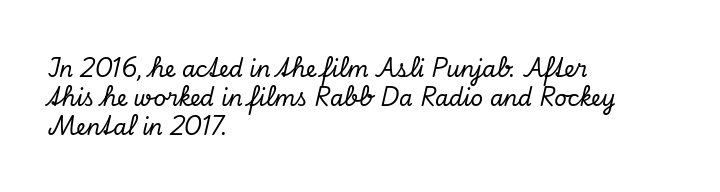
{"italic": "yes", "lean": "right", "slant_degrees": 13, "underline": "no", "align": "left", "line_spacing": "normal", "line_spacing_ratio": 1.31, "letter_spacing": "normal", "letter_spacing_em": 0.0, "glyph_px": 22}
